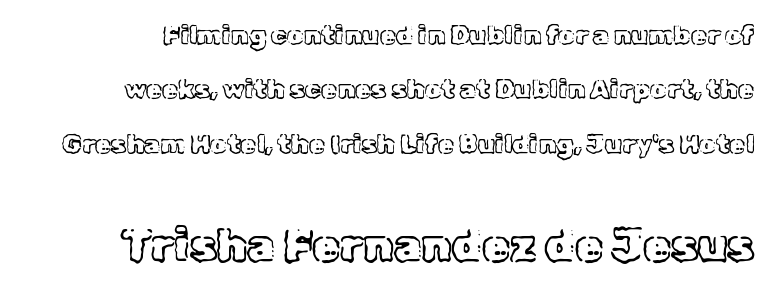
The image shows 45 px text type, upright; set loose line spacing (2.09x), normal letter spacing, not underlined; the second (bottom) block is 1.73x larger; a medium x-height.
